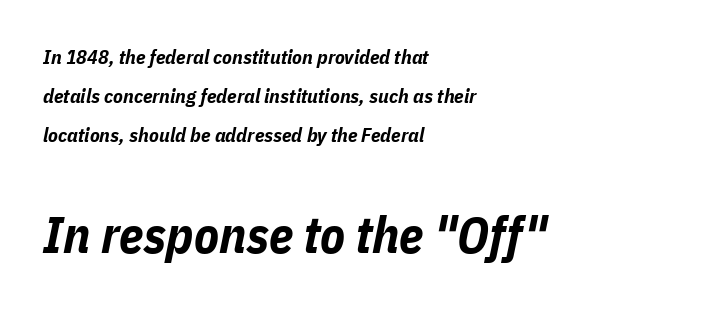
Q: Is the text bold? A: Yes.
Q: Is the text italic (slanted)? A: Yes, it leans right by about 11 degrees.
Q: Is the text underlined? A: No.
Q: How is the paragraph aligned? A: Left-aligned.
Q: Is the spacing between letters normal or unusually wide? A: Normal.
Q: Is the spacing between lines tight, normal or loose? A: Loose.
Q: Which block of text is set in a larger size, the first (top) or the second (bottom)? A: The second (bottom) one.
Q: Width (condensed, normal, or wide)? A: Condensed.
Q: Stroke contrast? A: Low.
Q: x-height? A: Medium.
Q: Monospaced? A: No.
